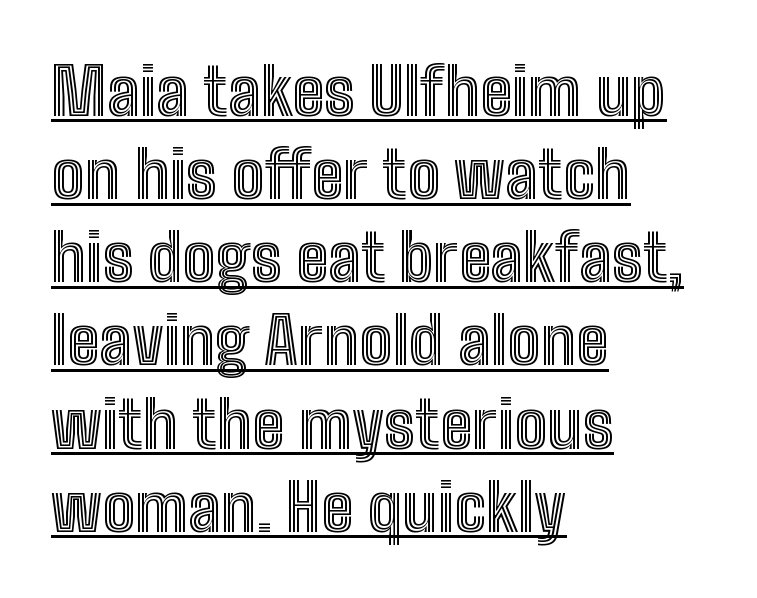
Q: Is the text italic (slanted)? A: No, it is upright.
Q: Is the text underlined? A: Yes.
Q: How is the paragraph aligned? A: Left-aligned.
Q: Is the spacing between letters normal or unusually wide? A: Normal.
Q: Is the spacing between lines tight, normal or loose? A: Normal.
Q: Width (condensed, normal, or wide)? A: Condensed.
Q: x-height? A: Medium.
Q: Monospaced? A: No.
